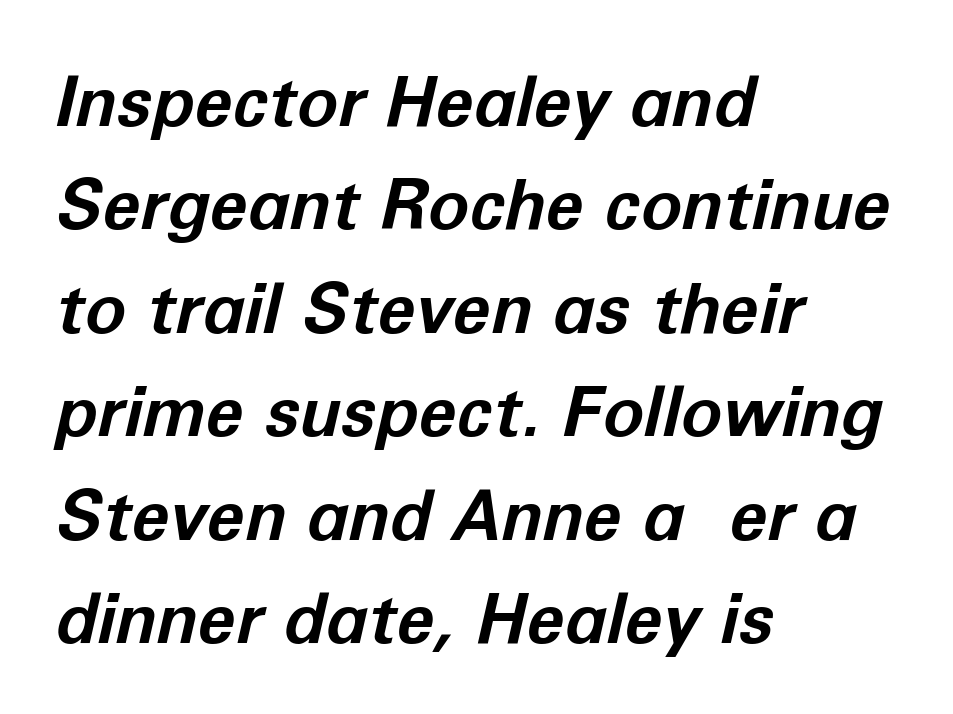
The image shows 69 px bold type, italic (leaning right); set left-aligned, normal line spacing (1.5x), normal letter spacing, not underlined; low stroke contrast and a medium x-height.
